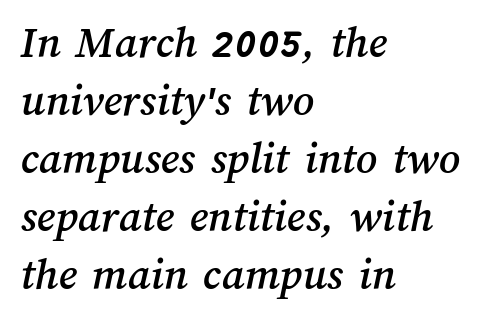
Q: Is the text underlined? A: No.
Q: How is the paragraph aligned? A: Left-aligned.
Q: Is the spacing between letters normal or unusually wide? A: Normal.
Q: Is the spacing between lines tight, normal or loose? A: Normal.
Q: Width (condensed, normal, or wide)? A: Normal.
Q: Stroke contrast? A: Medium.
Q: x-height? A: Medium.
Q: Monospaced? A: No.
